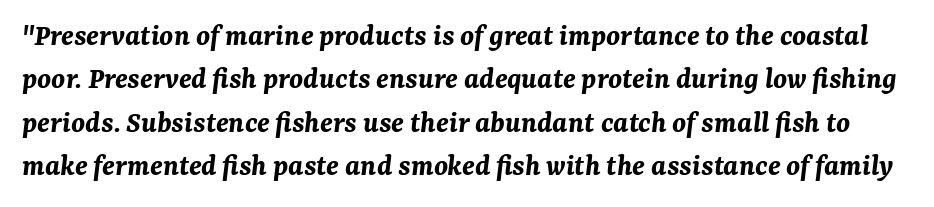
Q: Is the text bold? A: Yes.
Q: Is the text italic (slanted)? A: Yes, it leans right by about 7 degrees.
Q: Is the text underlined? A: No.
Q: Is the spacing between letters normal or unusually wide? A: Normal.
Q: Is the spacing between lines tight, normal or loose? A: Normal.
Q: Width (condensed, normal, or wide)? A: Normal.
Q: Stroke contrast? A: Medium.
Q: x-height? A: Medium.
Q: Monospaced? A: No.
